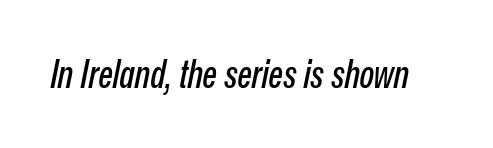
Q: Is the text italic (slanted)? A: Yes, it leans right by about 12 degrees.
Q: Is the text underlined? A: No.
Q: Is the spacing between letters normal or unusually wide? A: Normal.
Q: Width (condensed, normal, or wide)? A: Condensed.
Q: Stroke contrast? A: Low.
Q: x-height? A: Medium.
Q: Monospaced? A: No.
